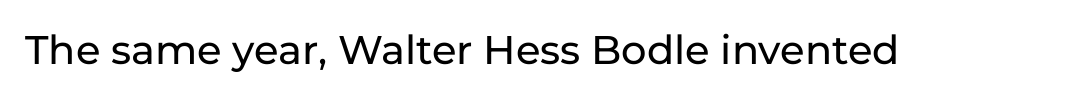
The image shows 40 px sans-serif type, upright; set normal letter spacing, not underlined; low stroke contrast and a medium x-height.
